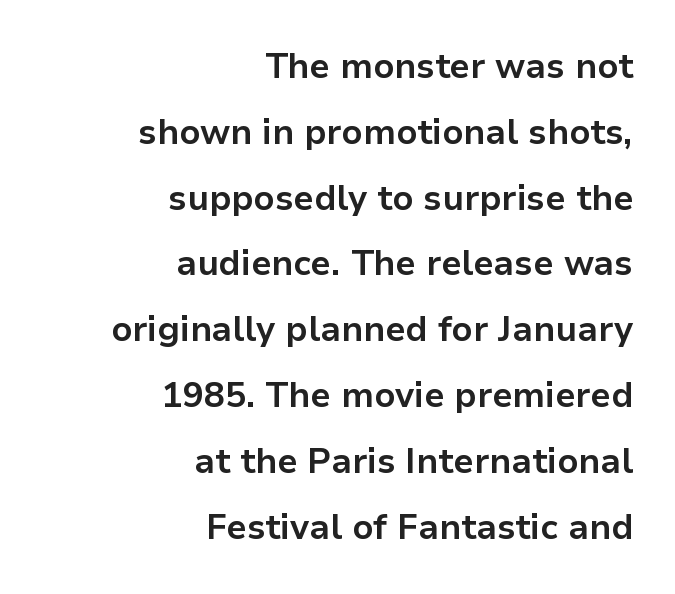
The letters advance in unequal steps, a hallmark of proportional type. Is the letter spacing exaggerated? No — it looks like the ordinary default. The face used here is a sans, in the tradition of grotesques and geometrics. It's the straight-up-and-down kind of type. The letters are bold, with thick, heavy strokes. Alignment: flush right.
